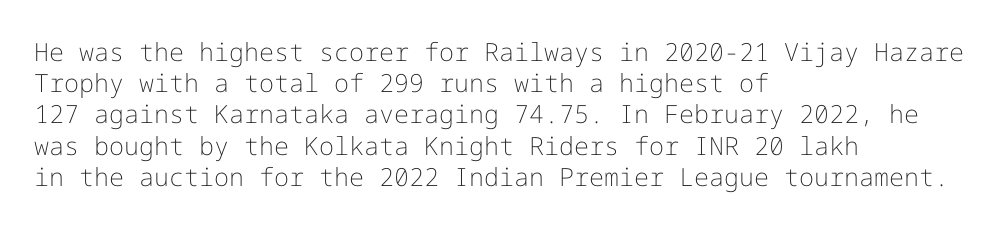
Q: Is the text bold? A: No.
Q: Is the text italic (slanted)? A: No, it is upright.
Q: Is the text underlined? A: No.
Q: How is the paragraph aligned? A: Left-aligned.
Q: Is the spacing between letters normal or unusually wide? A: Normal.
Q: Is the spacing between lines tight, normal or loose? A: Normal.
